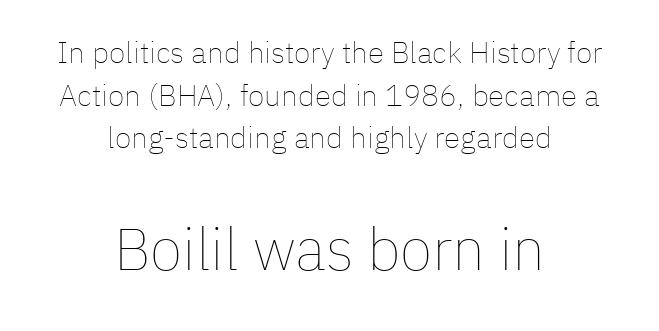
The tracking reads as untouched default to a designer's eye. Tall strokes in this sample are plumb rather than angled. The rendering positions every line midway between the sides. Caption: upper text group reduced, lower text group enlarged. The vertical gap from one line to the next is medium.
